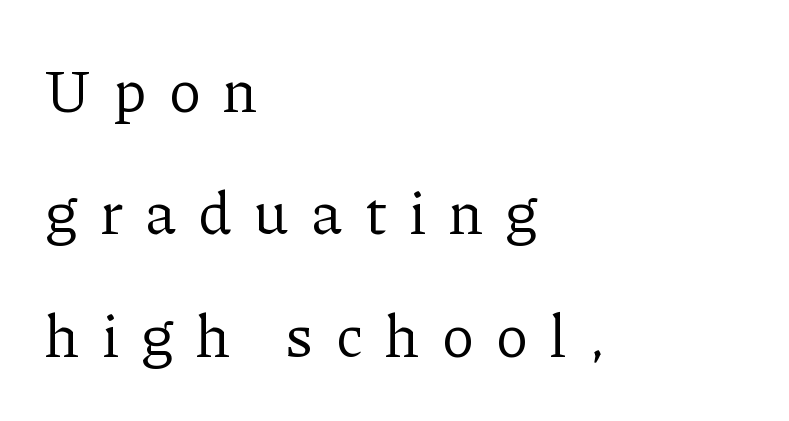
The image shows 60 px regular-weight serif type, upright; set left-aligned, loose line spacing (2.04x), unusually wide letter spacing (+0.38 em), not underlined; low stroke contrast and a medium x-height.
